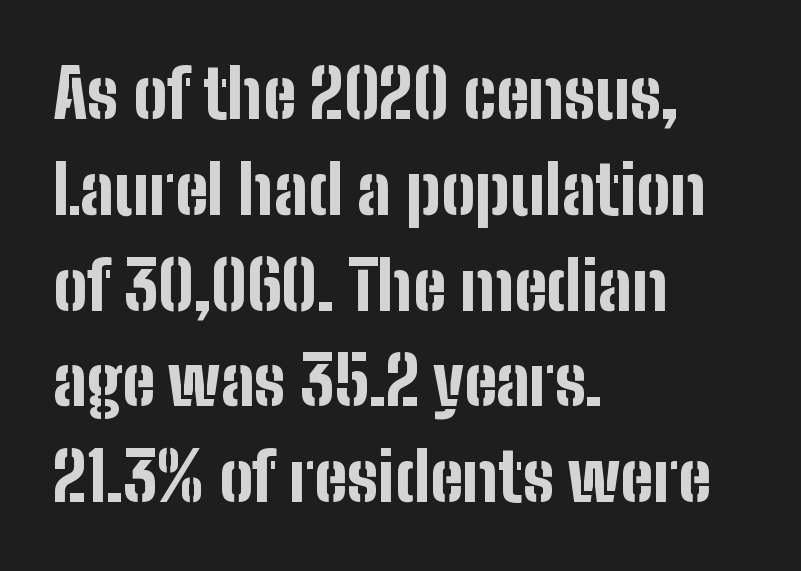
{"serif": "no", "italic": "no", "bold": "yes", "weight": "bold", "width": "condensed", "stroke_contrast": "low", "x_height": "medium", "monospaced": "no", "underline": "no", "align": "left", "line_spacing": "normal", "line_spacing_ratio": 1.43, "letter_spacing": "normal", "letter_spacing_em": 0.0, "glyph_px": 67}
